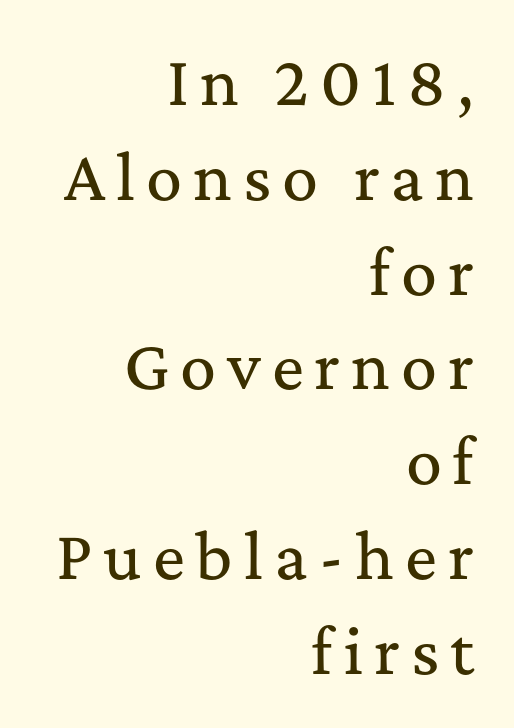
{"serif": "yes", "italic": "no", "width": "normal", "stroke_contrast": "medium", "x_height": "medium", "monospaced": "no", "underline": "no", "align": "right", "line_spacing": "normal", "line_spacing_ratio": 1.58, "glyph_px": 60}
